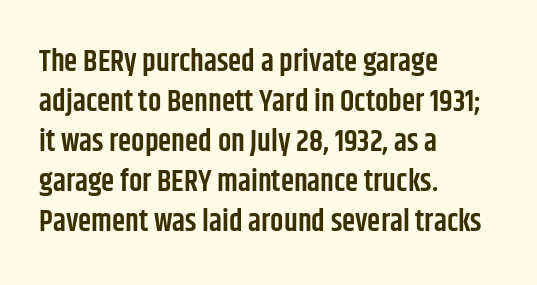
The image shows 30 px semibold, condensed sans-serif type, upright; set left-aligned, normal line spacing (1.33x), normal letter spacing, not underlined; low stroke contrast and a large x-height.
